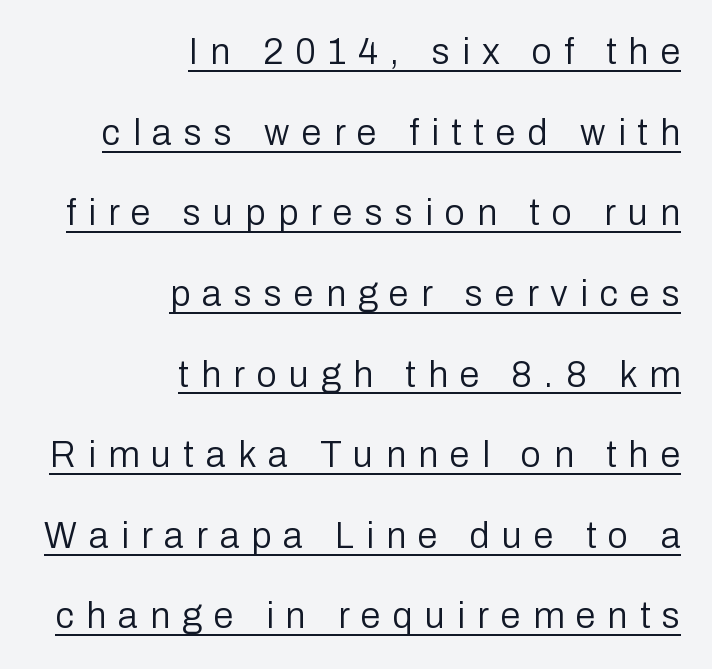
{"serif": "no", "italic": "no", "bold": "no", "weight": "regular", "width": "normal", "stroke_contrast": "low", "x_height": "medium", "monospaced": "no", "underline": "yes", "align": "right", "line_spacing": "loose", "line_spacing_ratio": 2.24, "letter_spacing": "wide", "letter_spacing_em": 0.34, "glyph_px": 36}
